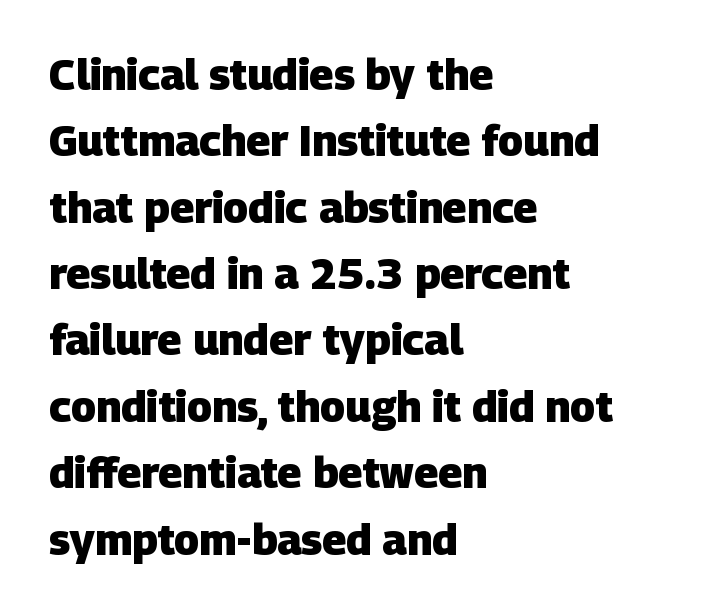
{"serif": "no", "bold": "yes", "weight": "heavy", "width": "normal", "stroke_contrast": "low", "x_height": "large", "monospaced": "no", "underline": "no", "align": "left", "line_spacing": "normal", "line_spacing_ratio": 1.58, "letter_spacing": "normal", "letter_spacing_em": 0.0, "glyph_px": 42}
